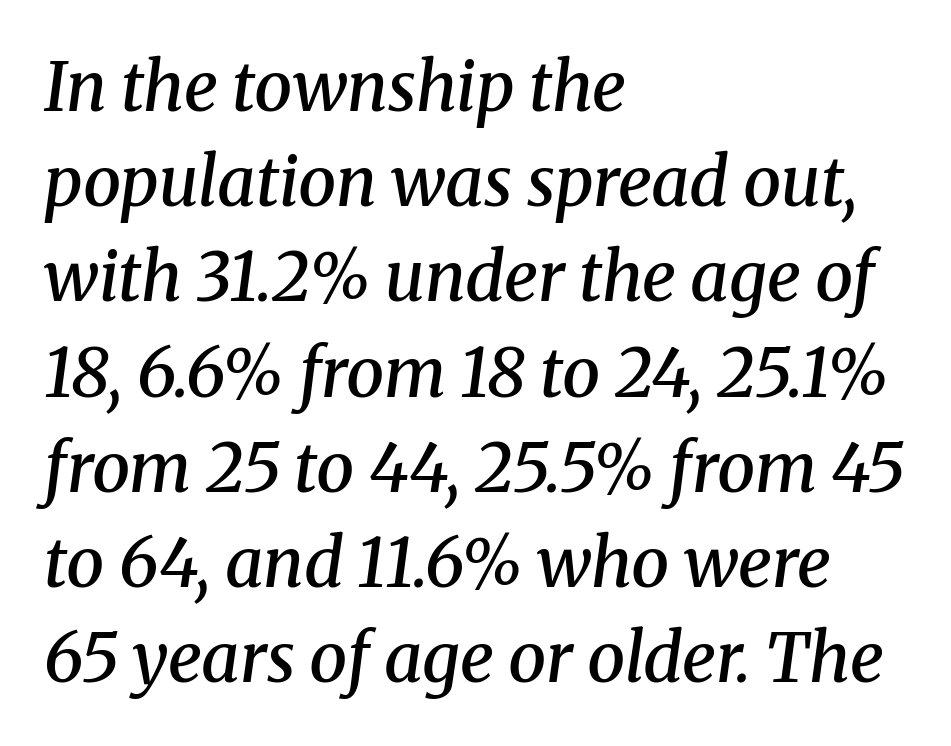
Q: Is the text bold? A: Semi-bold.
Q: Is the text italic (slanted)? A: Yes, it leans right by about 8 degrees.
Q: Is the typeface a serif or a sans-serif typeface? A: Serif.
Q: Is the text underlined? A: No.
Q: How is the paragraph aligned? A: Left-aligned.
Q: Is the spacing between letters normal or unusually wide? A: Normal.
Q: Is the spacing between lines tight, normal or loose? A: Normal.
Q: Width (condensed, normal, or wide)? A: Normal.
Q: Stroke contrast? A: Medium.
Q: x-height? A: Medium.
Q: Monospaced? A: No.
